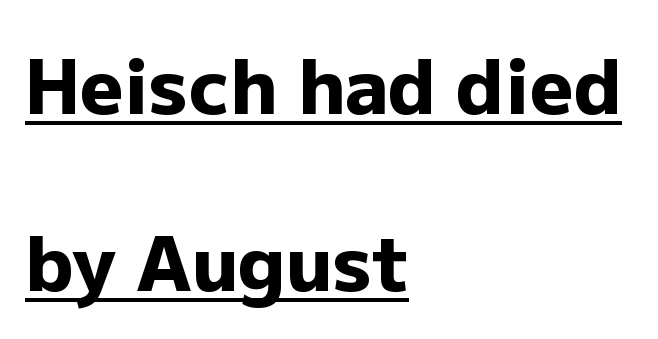
The image shows 76 px heavy sans-serif type, upright; set left-aligned, loose line spacing (2.33x), normal letter spacing, underlined; low stroke contrast and a medium x-height.
